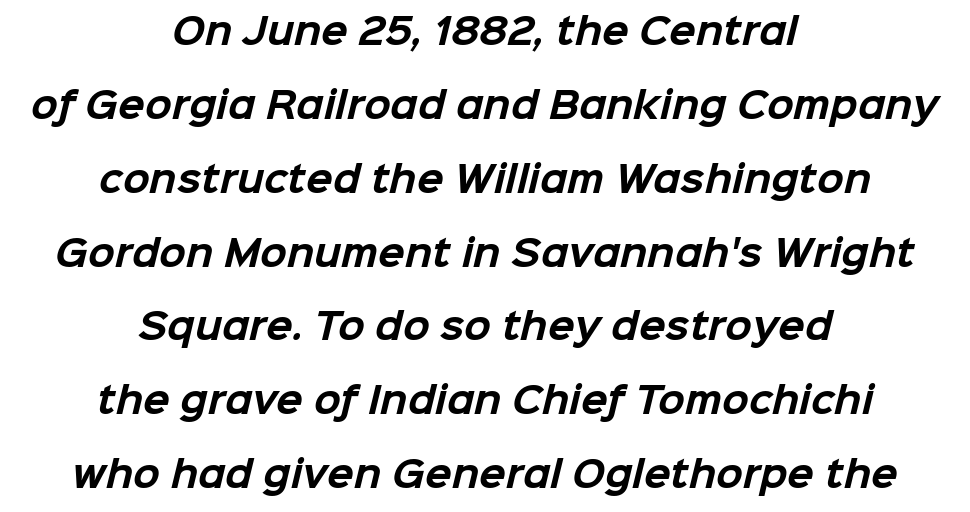
{"serif": "no", "bold": "yes", "weight": "bold", "width": "normal", "stroke_contrast": "low", "x_height": "medium", "monospaced": "no", "underline": "no", "align": "center", "line_spacing": "loose", "line_spacing_ratio": 2.11, "letter_spacing": "normal", "letter_spacing_em": 0.0, "glyph_px": 35}
